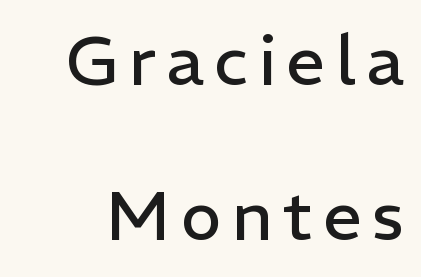
The image shows 69 px regular-weight sans-serif type, upright; set loose line spacing (2.25x), not underlined; low stroke contrast and a medium x-height.
